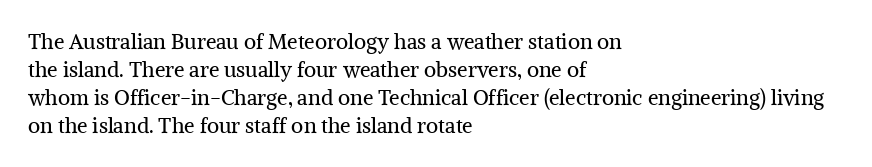
The paragraph has a hard left edge and a soft right edge. Rows of type keep a routine distance in the vertical direction. The letters sit at their default tracking, neither squeezed nor spread. Posture: vertical.
